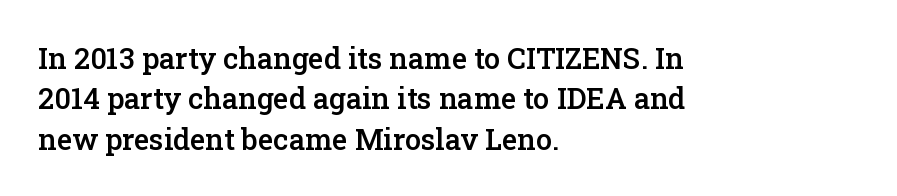
The image shows 29 px semibold serif type, upright; set left-aligned, normal line spacing (1.39x), normal letter spacing, not underlined; low stroke contrast and a medium x-height.
